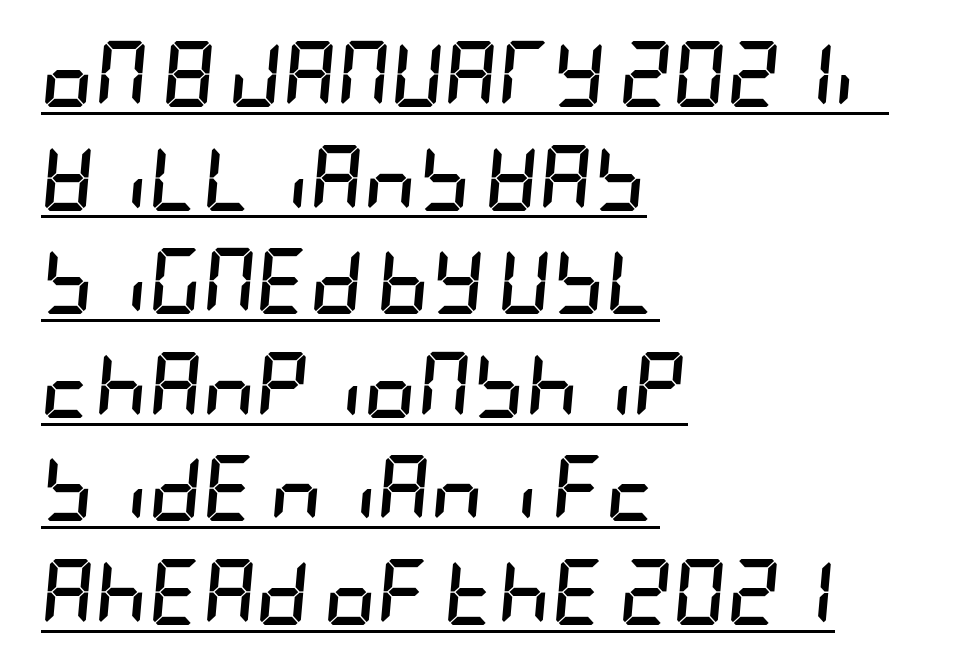
Q: Is the text bold? A: Yes.
Q: Is the text italic (slanted)? A: Yes, it leans right by about 5 degrees.
Q: Is the text underlined? A: Yes.
Q: How is the paragraph aligned? A: Left-aligned.
Q: Is the spacing between letters normal or unusually wide? A: Normal.
Q: Is the spacing between lines tight, normal or loose? A: Normal.
Q: Width (condensed, normal, or wide)? A: Condensed.
Q: Stroke contrast? A: Low.
Q: x-height? A: Large.
